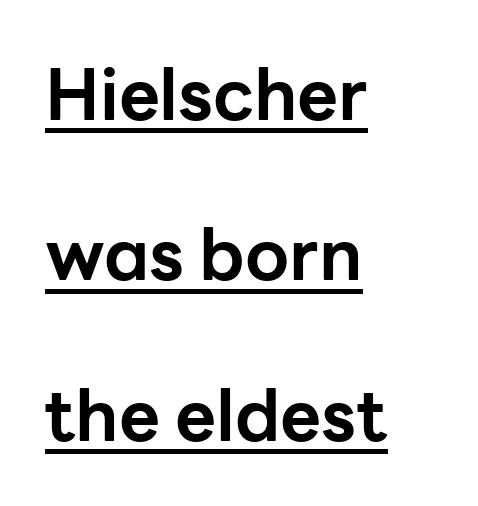
{"serif": "no", "italic": "no", "bold": "yes", "weight": "bold", "width": "normal", "stroke_contrast": "low", "x_height": "medium", "monospaced": "no", "underline": "yes", "align": "left", "line_spacing": "loose", "line_spacing_ratio": 2.26, "letter_spacing": "normal", "letter_spacing_em": 0.0, "glyph_px": 71}
